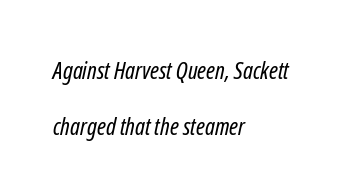
{"bold": "no", "underline": "no", "align": "left", "line_spacing": "loose", "line_spacing_ratio": 2.33, "letter_spacing": "normal", "letter_spacing_em": 0.0, "glyph_px": 24}
